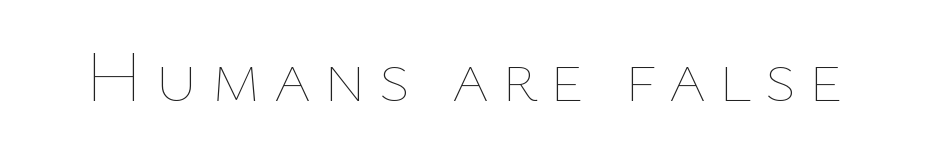
Q: Is the text bold? A: No.
Q: Is the text italic (slanted)? A: No, it is upright.
Q: Is the text underlined? A: No.
Q: Width (condensed, normal, or wide)? A: Normal.
Q: Stroke contrast? A: Low.
Q: x-height? A: Medium.
Q: Monospaced? A: No.
